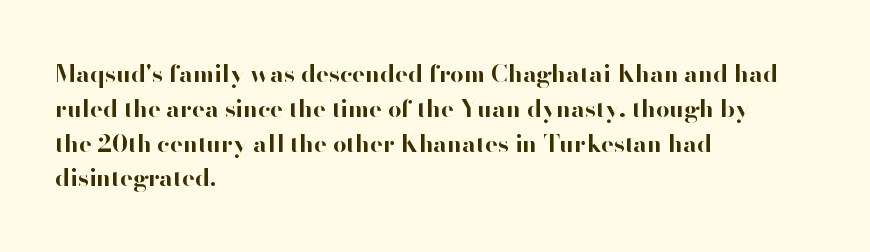
Nope, not italic — everything's standing straight. The passage shown has conventional tracking throughout. Bold? Absolutely — the strokes are thick and heavy. If you drew a ruler down the left edge, every line would touch it. The gap between lines stays unmarked. Horizontal bands of white between lines are of average thickness.
